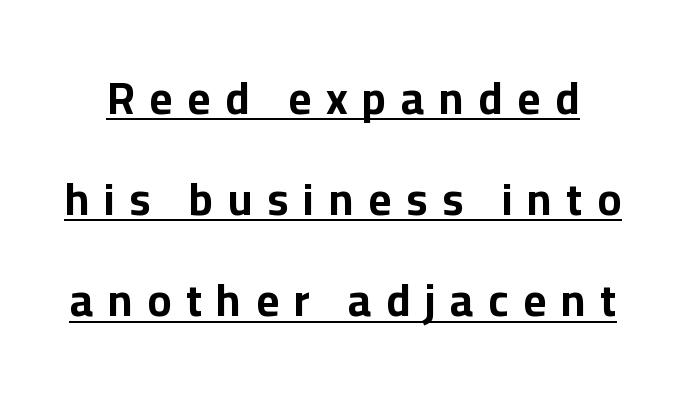
The letters carry no serifs — their stems end cleanly without finishing strokes. Summary of weight: heavy, a full bold. The passage shown is typed in a proportional face where columns would drift. The lines are spread far apart with generous leading. The horizontal fit of the characters is loose and conspicuously gappy. Does a line run under the words? Yes, clearly.
